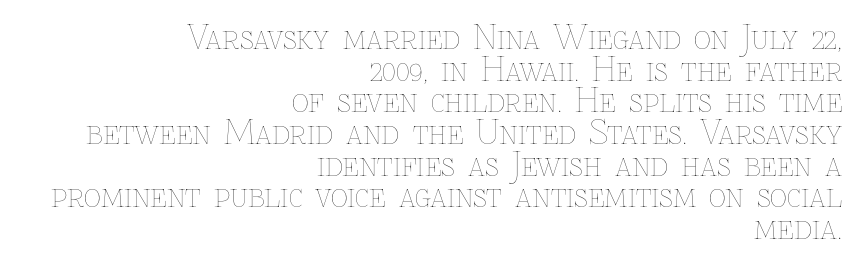
{"italic": "no", "bold": "no", "weight": "thin", "width": "normal", "stroke_contrast": "low", "x_height": "medium", "monospaced": "no", "underline": "no", "align": "right", "line_spacing": "tight", "line_spacing_ratio": 0.96, "letter_spacing": "normal", "letter_spacing_em": 0.0, "glyph_px": 33}
